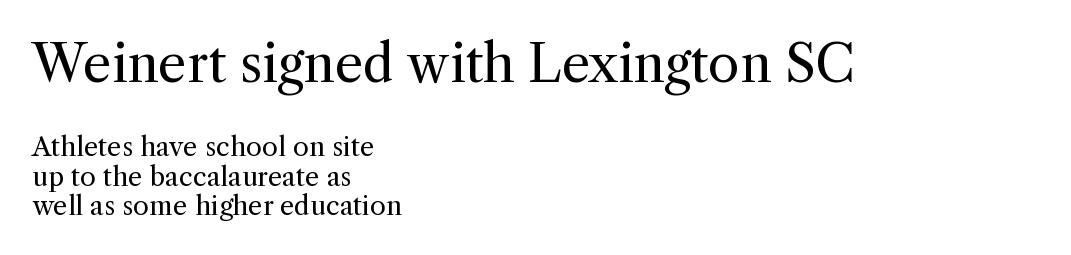
The image shows 51 px regular-weight serif type, upright; set left-aligned, tight line spacing (1.13x), normal letter spacing, not underlined; the first (top) block is 1.96x larger; a medium x-height.
